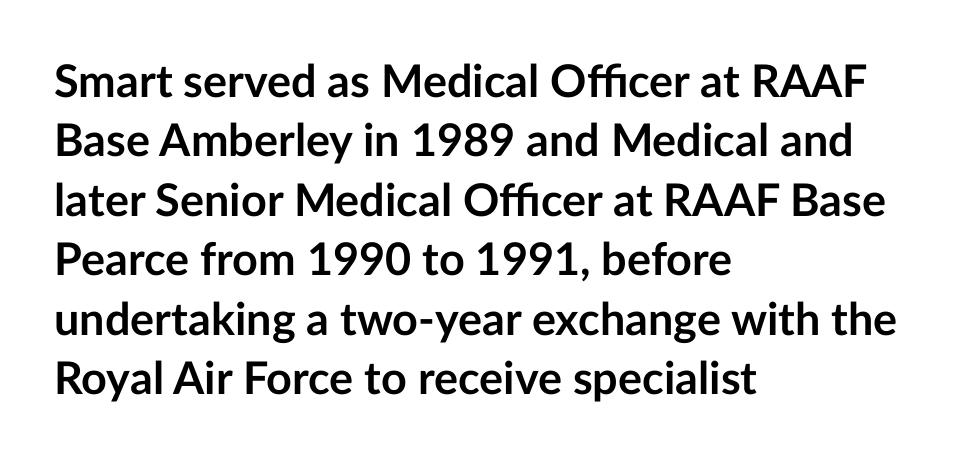
{"serif": "no", "italic": "no", "bold": "yes", "weight": "semibold", "width": "normal", "stroke_contrast": "low", "x_height": "medium", "monospaced": "no", "underline": "no", "align": "left", "line_spacing": "normal", "line_spacing_ratio": 1.32, "letter_spacing": "normal", "letter_spacing_em": 0.0, "glyph_px": 45}
